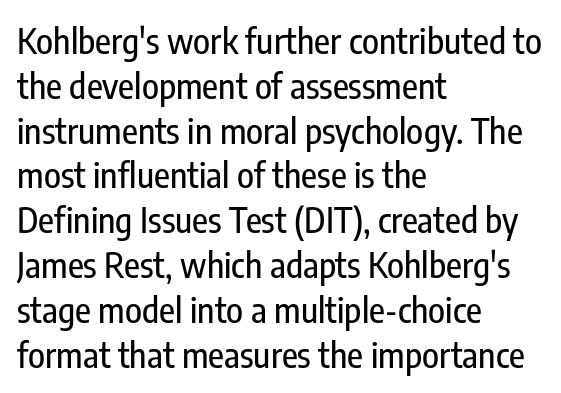
Q: Is the text italic (slanted)? A: No, it is upright.
Q: Is the typeface a serif or a sans-serif typeface? A: Sans-serif.
Q: Is the text underlined? A: No.
Q: How is the paragraph aligned? A: Left-aligned.
Q: Is the spacing between letters normal or unusually wide? A: Normal.
Q: Is the spacing between lines tight, normal or loose? A: Normal.
Q: Width (condensed, normal, or wide)? A: Condensed.
Q: Stroke contrast? A: Low.
Q: x-height? A: Medium.
Q: Monospaced? A: No.
